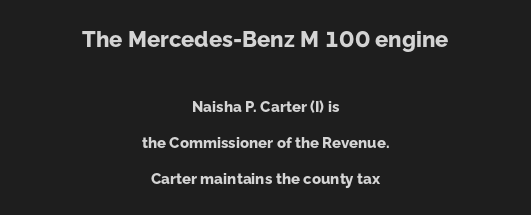
The image shows 22 px bold type, upright; set centered, loose line spacing (2.42x), normal letter spacing, not underlined; the first (top) block is 1.47x larger.
